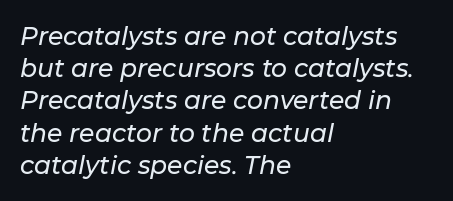
The image shows 25 px text type, italic (leaning right); set left-aligned, normal line spacing (1.29x), normal letter spacing, not underlined.
